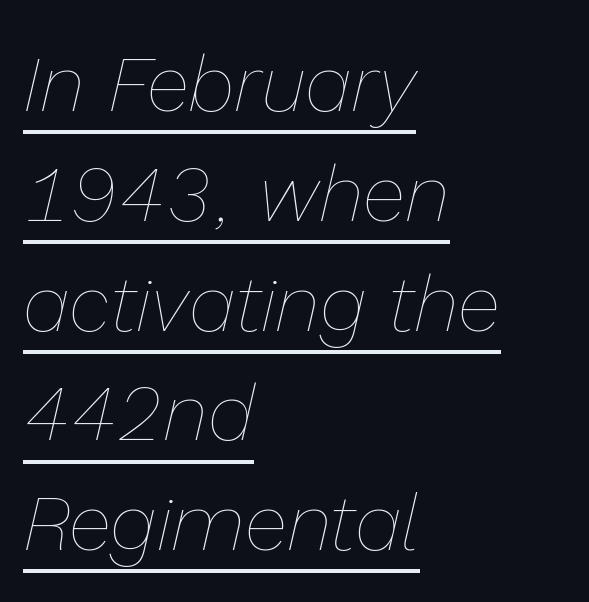
Q: Is the text bold? A: No.
Q: Is the text italic (slanted)? A: Yes, it leans right by about 13 degrees.
Q: Is the text underlined? A: Yes.
Q: How is the paragraph aligned? A: Left-aligned.
Q: Is the spacing between letters normal or unusually wide? A: Normal.
Q: Is the spacing between lines tight, normal or loose? A: Normal.
Q: Width (condensed, normal, or wide)? A: Normal.
Q: Stroke contrast? A: Low.
Q: x-height? A: Medium.
Q: Monospaced? A: No.
